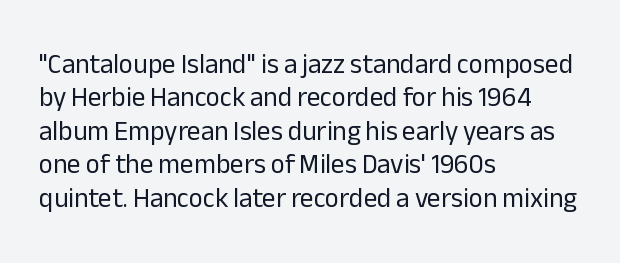
Q: Is the text bold? A: No.
Q: Is the text italic (slanted)? A: No, it is upright.
Q: Is the text underlined? A: No.
Q: How is the paragraph aligned? A: Left-aligned.
Q: Is the spacing between letters normal or unusually wide? A: Normal.
